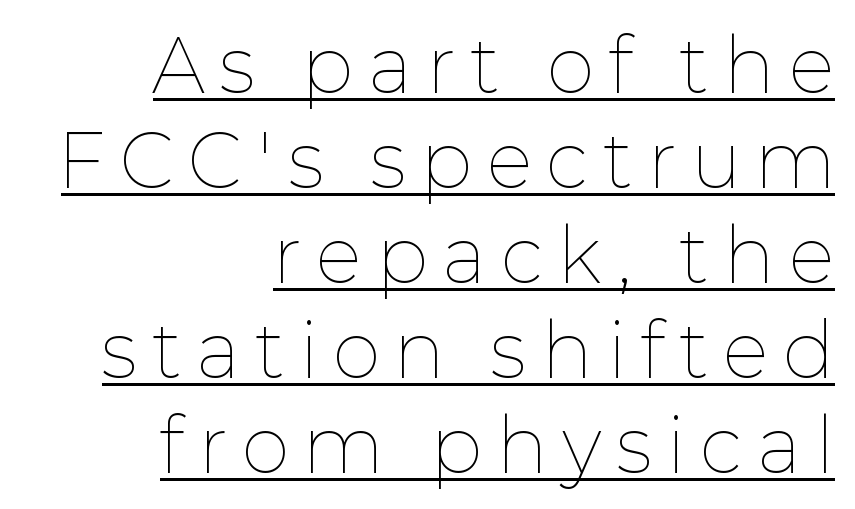
Q: Is the text bold? A: No.
Q: Is the text italic (slanted)? A: No, it is upright.
Q: Is the text underlined? A: Yes.
Q: How is the paragraph aligned? A: Right-aligned.
Q: Is the spacing between letters normal or unusually wide? A: Unusually wide.
Q: Is the spacing between lines tight, normal or loose? A: Normal.
Q: Width (condensed, normal, or wide)? A: Normal.
Q: Stroke contrast? A: Low.
Q: x-height? A: Medium.
Q: Monospaced? A: No.
